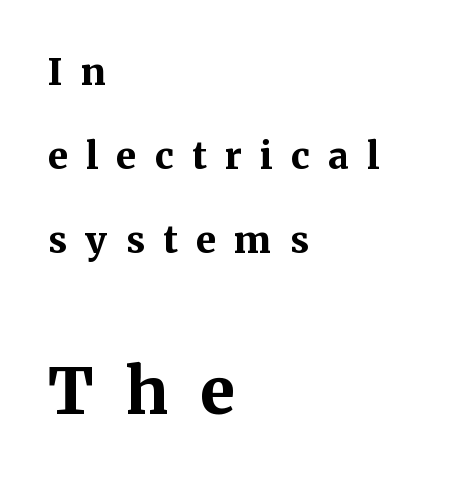
{"serif": "yes", "italic": "no", "bold": "yes", "weight": "bold", "width": "normal", "stroke_contrast": "medium", "x_height": "medium", "monospaced": "no", "underline": "no", "align": "left", "line_spacing": "loose", "line_spacing_ratio": 2.27, "letter_spacing": "wide", "letter_spacing_em": 0.49, "larger_block": "second", "size_ratio": 1.73, "glyph_px": 64}
